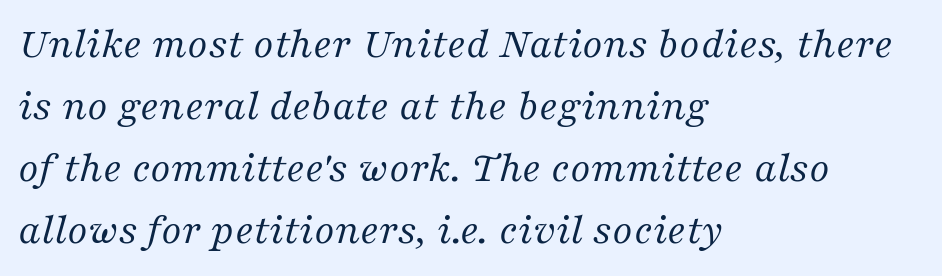
{"serif": "yes", "italic": "yes", "lean": "right", "slant_degrees": 16, "bold": "no", "weight": "regular", "width": "normal", "stroke_contrast": "medium", "x_height": "medium", "monospaced": "no", "underline": "no", "align": "left", "line_spacing": "normal", "line_spacing_ratio": 1.41, "letter_spacing": "normal", "letter_spacing_em": 0.0, "glyph_px": 44}
